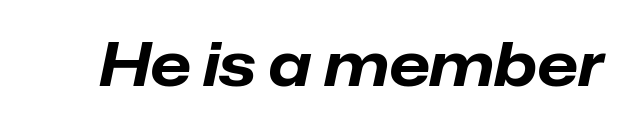
Style check: oblique. The face used here is proportionally spaced, like ordinary book or web type. Notice how thick the strokes are: this is what a full bold looks like. The zone under the glyphs is completely vacant.
